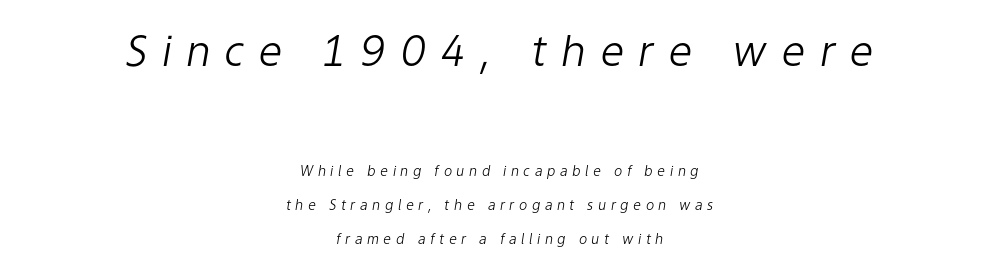
The image shows 43 px light type, italic (leaning right); set centered, loose line spacing (2.42x), unusually wide letter spacing (+0.32 em), not underlined; the first (top) block is 3.07x larger; low stroke contrast and a medium x-height.
